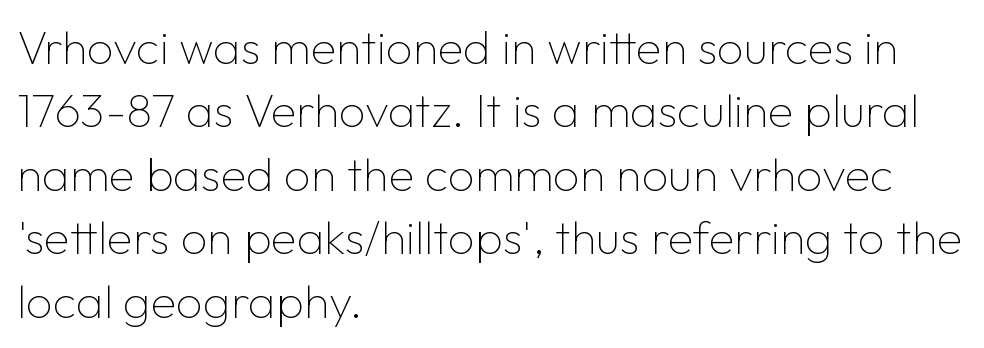
The image shows 47 px thin sans-serif type, upright; set left-aligned, normal line spacing (1.35x), normal letter spacing, not underlined; low stroke contrast and a medium x-height.
